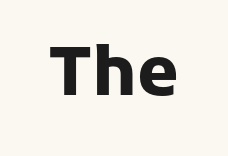
{"serif": "no", "italic": "no", "bold": "yes", "weight": "heavy", "width": "normal", "stroke_contrast": "low", "x_height": "medium", "monospaced": "no", "underline": "no", "letter_spacing": "normal", "letter_spacing_em": 0.0, "glyph_px": 67}
